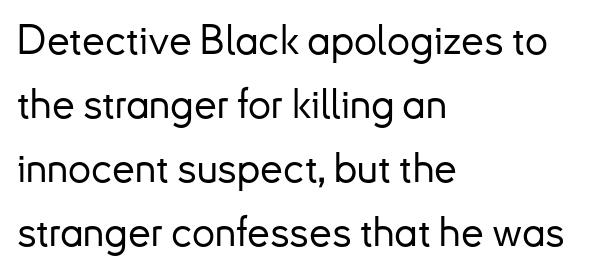
Quick note: not italic, upright. Classification — sans serif. The rows are spaced the way most documents space them. Descenders hang freely into open space. Each letter keeps its own natural width here, so spacing adapts to shape.
